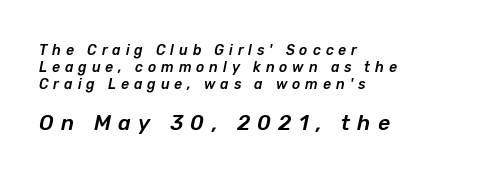
Q: Is the text italic (slanted)? A: Yes, it leans right by about 12 degrees.
Q: Is the text underlined? A: No.
Q: How is the paragraph aligned? A: Left-aligned.
Q: Is the spacing between letters normal or unusually wide? A: Unusually wide.
Q: Which block of text is set in a larger size, the first (top) or the second (bottom)? A: The second (bottom) one.
